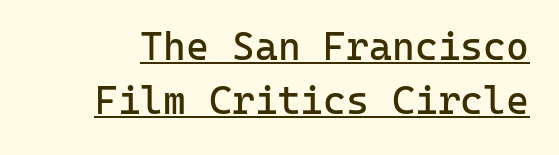
Q: Is the text bold? A: No.
Q: Is the text italic (slanted)? A: No, it is upright.
Q: Is the typeface a serif or a sans-serif typeface? A: Sans-serif.
Q: Is the text underlined? A: Yes.
Q: Is the spacing between letters normal or unusually wide? A: Normal.
Q: Is the spacing between lines tight, normal or loose? A: Normal.
Q: Width (condensed, normal, or wide)? A: Normal.
Q: Stroke contrast? A: Low.
Q: x-height? A: Medium.
Q: Monospaced? A: Yes.
